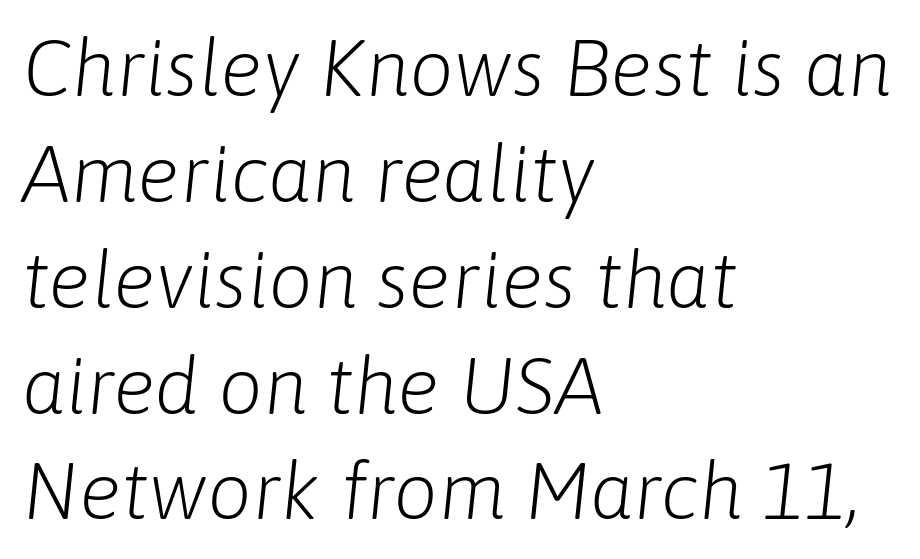
{"italic": "yes", "lean": "right", "slant_degrees": 6, "bold": "no", "weight": "light", "width": "normal", "stroke_contrast": "low", "x_height": "medium", "monospaced": "no", "underline": "no", "align": "left", "line_spacing": "normal", "line_spacing_ratio": 1.34, "letter_spacing": "normal", "letter_spacing_em": 0.0, "glyph_px": 79}
